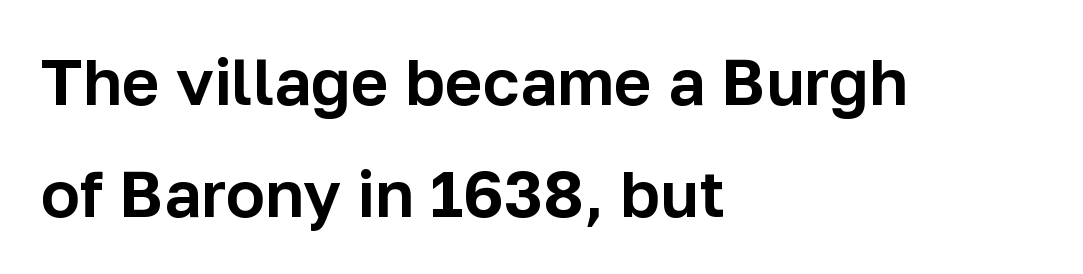
The image shows 65 px sans-serif type, upright; set left-aligned, line spacing 1.73x, normal letter spacing, not underlined; low stroke contrast and a medium x-height.
